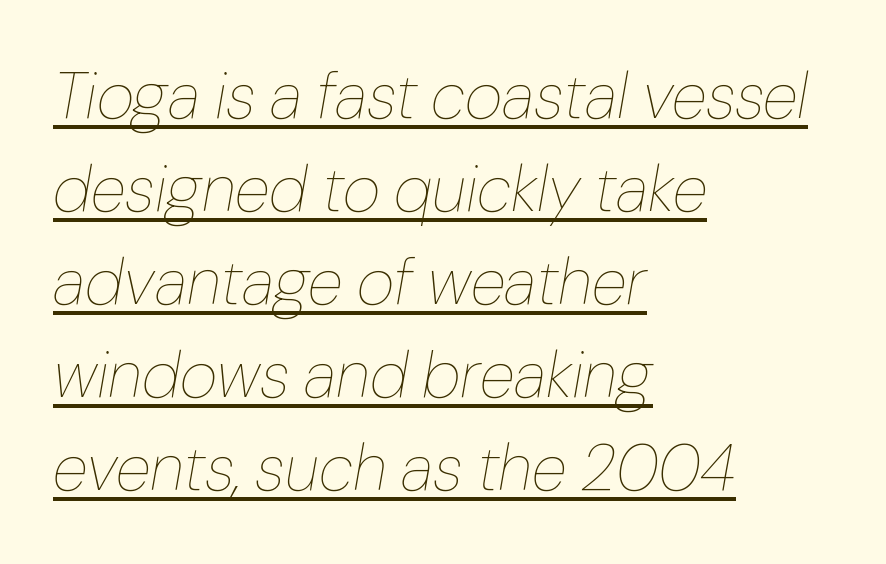
Q: Is the text bold? A: No.
Q: Is the text italic (slanted)? A: Yes, it leans right by about 10 degrees.
Q: Is the text underlined? A: Yes.
Q: How is the paragraph aligned? A: Left-aligned.
Q: Is the spacing between letters normal or unusually wide? A: Normal.
Q: Is the spacing between lines tight, normal or loose? A: Normal.
Q: Width (condensed, normal, or wide)? A: Normal.
Q: Stroke contrast? A: Low.
Q: x-height? A: Medium.
Q: Monospaced? A: No.
